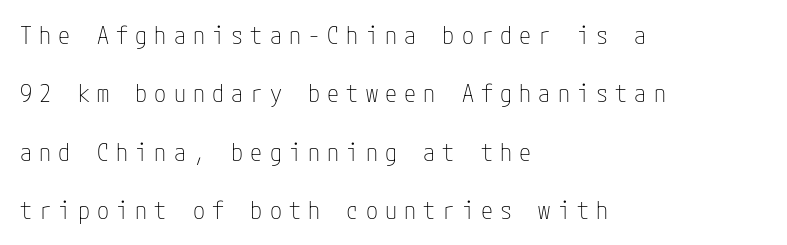
{"italic": "no", "bold": "no", "underline": "no", "align": "left", "line_spacing": "loose", "line_spacing_ratio": 2.43, "letter_spacing": "wide", "letter_spacing_em": 0.3, "glyph_px": 24}
